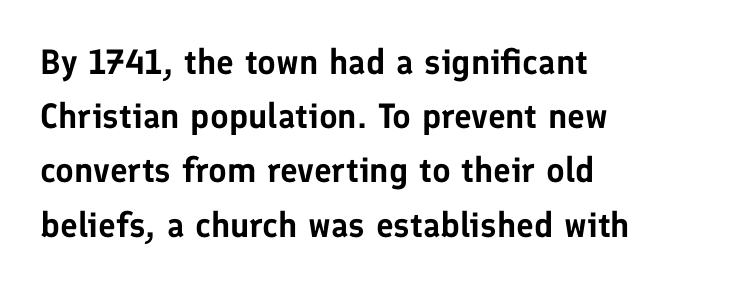
The image shows 35 px sans-serif type, upright; set left-aligned, normal line spacing (1.55x), normal letter spacing, not underlined; low stroke contrast and a medium x-height.
